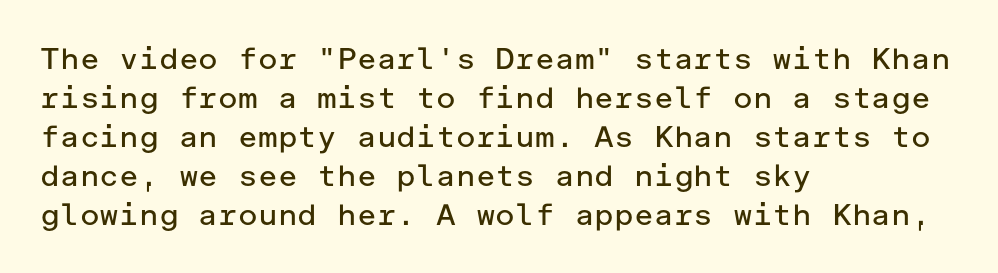
{"serif": "no", "italic": "no", "bold": "no", "weight": "regular", "width": "normal", "stroke_contrast": "low", "x_height": "medium", "underline": "no", "align": "left", "line_spacing": "normal", "line_spacing_ratio": 1.3, "letter_spacing": "normal", "letter_spacing_em": 0.0, "glyph_px": 30}
